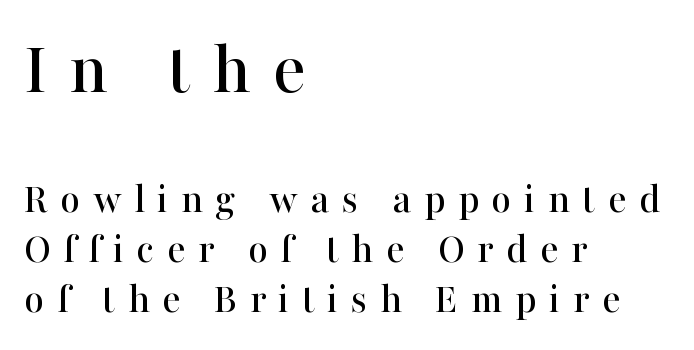
{"serif": "yes", "italic": "no", "width": "normal", "stroke_contrast": "high", "x_height": "medium", "monospaced": "no", "underline": "no", "align": "left", "line_spacing_ratio": 1.16, "letter_spacing": "wide", "letter_spacing_em": 0.29, "larger_block": "first", "size_ratio": 1.77, "glyph_px": 76}
